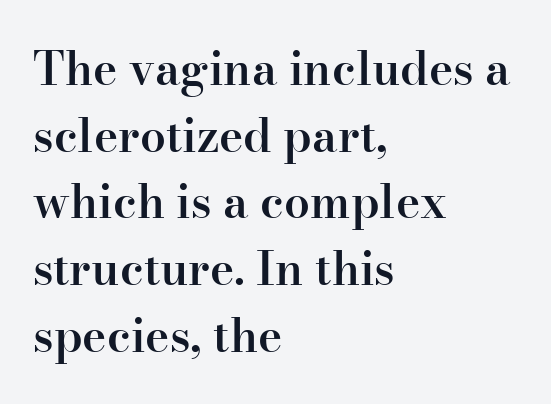
Q: Is the text bold? A: Semi-bold.
Q: Is the text italic (slanted)? A: No, it is upright.
Q: Is the typeface a serif or a sans-serif typeface? A: Serif.
Q: Is the text underlined? A: No.
Q: How is the paragraph aligned? A: Left-aligned.
Q: Is the spacing between letters normal or unusually wide? A: Normal.
Q: Is the spacing between lines tight, normal or loose? A: Normal.
Q: Width (condensed, normal, or wide)? A: Normal.
Q: Stroke contrast? A: High.
Q: x-height? A: Small.
Q: Monospaced? A: No.
